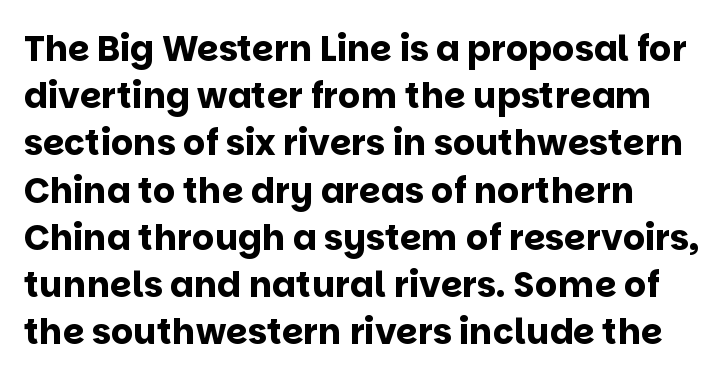
Character widths vary here, with narrow letters taking less room than wide ones. Summary of vertical rhythm: regular, with standard interline spacing. One-word summary of the alignment: left. The passage shown has conventional tracking throughout.
